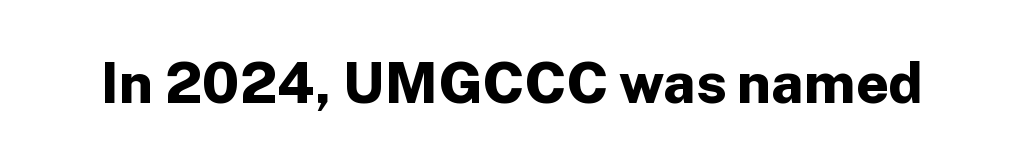
{"serif": "no", "italic": "no", "bold": "yes", "weight": "bold", "width": "normal", "stroke_contrast": "low", "x_height": "medium", "monospaced": "no", "underline": "no", "letter_spacing": "normal", "letter_spacing_em": 0.0, "glyph_px": 57}
